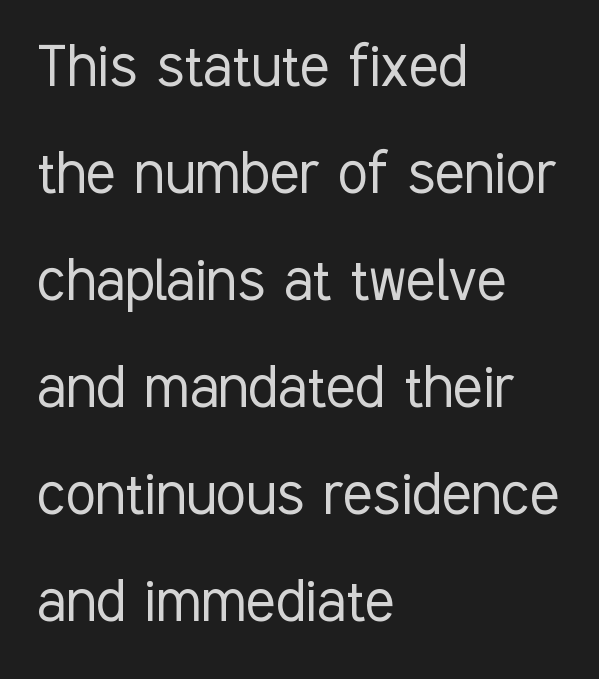
Q: Is the text bold? A: No.
Q: Is the text italic (slanted)? A: No, it is upright.
Q: Is the typeface a serif or a sans-serif typeface? A: Sans-serif.
Q: Is the text underlined? A: No.
Q: How is the paragraph aligned? A: Left-aligned.
Q: Is the spacing between letters normal or unusually wide? A: Normal.
Q: Is the spacing between lines tight, normal or loose? A: Normal.
Q: Width (condensed, normal, or wide)? A: Condensed.
Q: Stroke contrast? A: Low.
Q: x-height? A: Medium.
Q: Monospaced? A: No.
